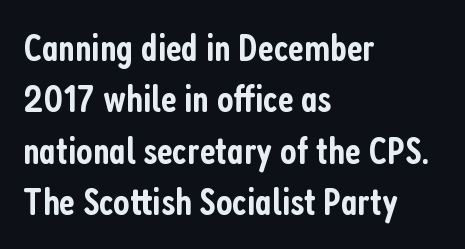
The image shows 39 px semibold, condensed sans-serif type, upright; set left-aligned, normal line spacing (1.32x), normal letter spacing, not underlined; low stroke contrast and a medium x-height.
